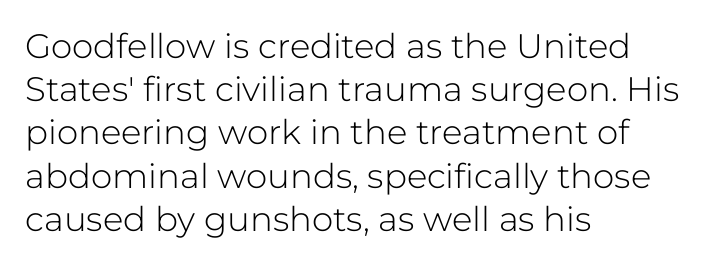
The image shows 34 px light sans-serif type, upright; set left-aligned, normal line spacing (1.27x), normal letter spacing, not underlined; low stroke contrast and a medium x-height.
